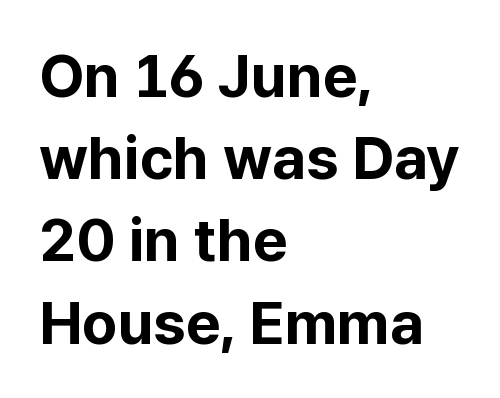
The image shows 60 px bold sans-serif type, upright; set left-aligned, normal line spacing (1.37x), normal letter spacing, not underlined; low stroke contrast and a medium x-height.
